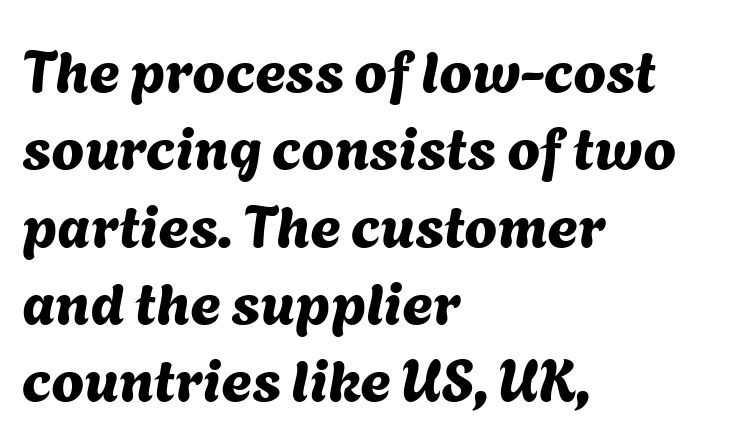
If you drew a ruler down the left edge, every line would touch it. Typographically, this falls in the sans-serif category. Successive baselines arrive at the customary interval. The gap between lines stays unmarked. Do the characters align in a grid? No, the font is proportional. Is the letter spacing exaggerated? No — it looks like the ordinary default.
